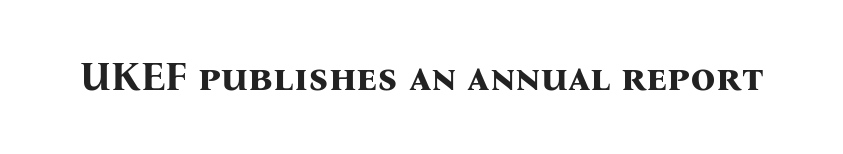
The letters sit at their default tracking, neither squeezed nor spread. Yep, those are serifs on the letters. Do the letters lean? They stand straight. The letters advance in unequal steps, a hallmark of proportional type.
